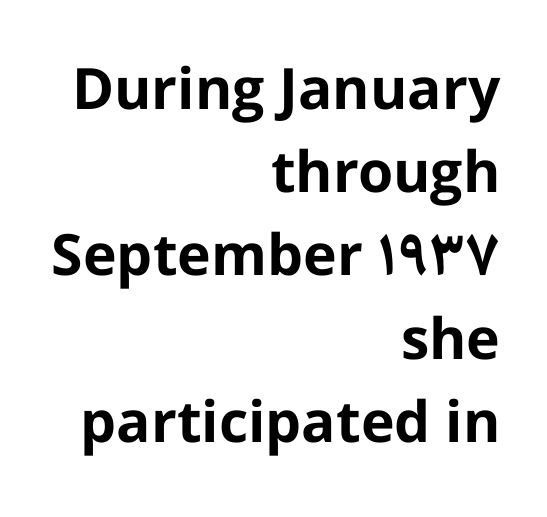
The image shows 57 px bold sans-serif type, upright; set right-aligned, normal line spacing (1.46x), normal letter spacing, not underlined; low stroke contrast and a medium x-height.
